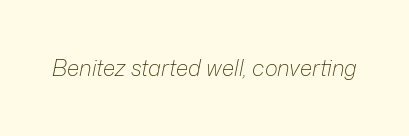
Q: Is the text bold? A: No.
Q: Is the text italic (slanted)? A: Yes, it leans right by about 12 degrees.
Q: Is the text underlined? A: No.
Q: Is the spacing between letters normal or unusually wide? A: Normal.
